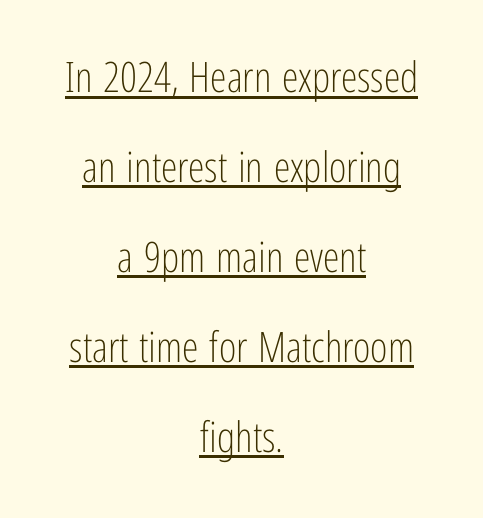
The type family on display is of the sans-serif kind. Successive baselines arrive slowly, with a big drop between each. Stroke thickness stays within the range of a standard reading face or lighter. Short note: letters normally spaced. A roman cut, with each character standing at attention. A rule runs beneath these lines of type.
